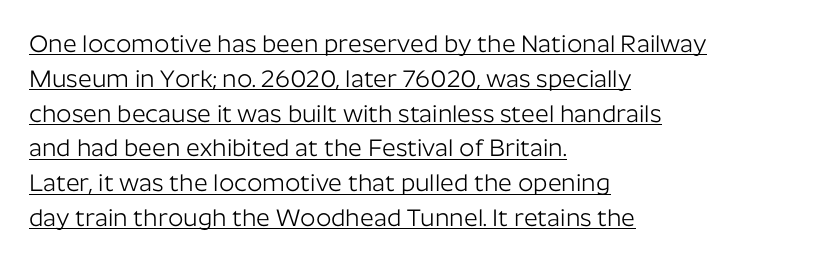
The image shows 24 px text type, upright; set left-aligned, normal line spacing (1.45x), normal letter spacing, underlined.
